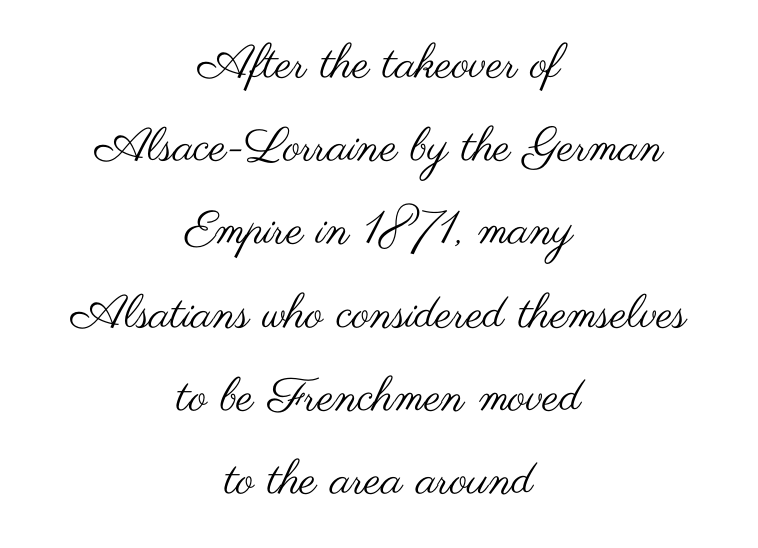
Q: Is the text bold? A: No.
Q: Is the text italic (slanted)? A: Yes.
Q: Is the typeface a serif or a sans-serif typeface? A: Sans-serif.
Q: Is the text underlined? A: No.
Q: How is the paragraph aligned? A: Centered.
Q: Is the spacing between letters normal or unusually wide? A: Normal.
Q: Width (condensed, normal, or wide)? A: Wide.
Q: Stroke contrast? A: Medium.
Q: x-height? A: Small.
Q: Monospaced? A: No.
